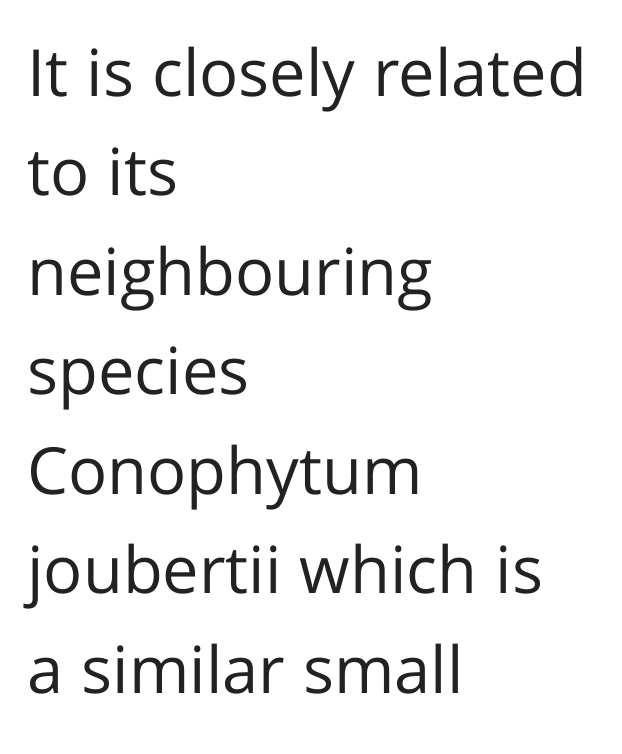
The cut favours lightness, reaching ordinary text weight at its darkest. These lines are set flush left with a ragged right edge. The typeface chosen for these lines omits serifs. The type is set solid horizontally, with unmodified tracking.
